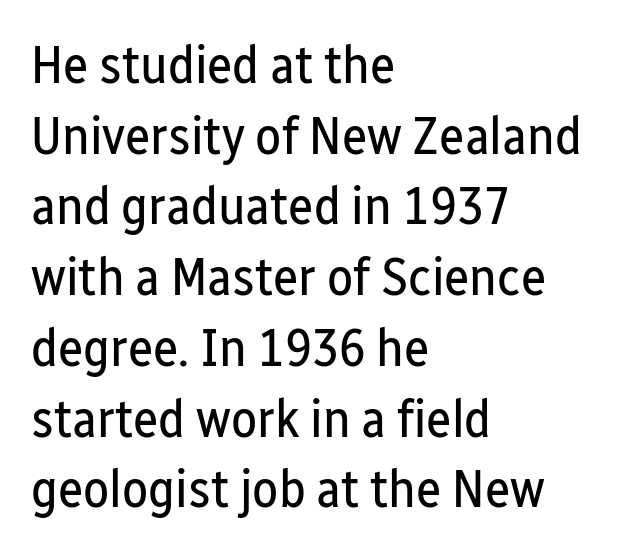
{"serif": "no", "italic": "no", "bold": "no", "weight": "regular", "width": "condensed", "stroke_contrast": "low", "x_height": "medium", "monospaced": "no", "underline": "no", "align": "left", "line_spacing": "normal", "line_spacing_ratio": 1.31, "letter_spacing": "normal", "letter_spacing_em": 0.0, "glyph_px": 54}
